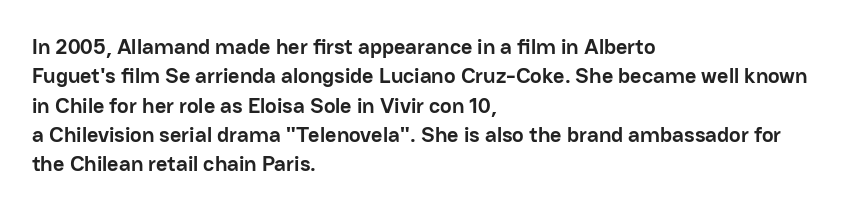
{"italic": "no", "bold": "yes", "underline": "no", "align": "left", "line_spacing": "normal", "line_spacing_ratio": 1.33, "letter_spacing": "normal", "letter_spacing_em": 0.0, "glyph_px": 22}
